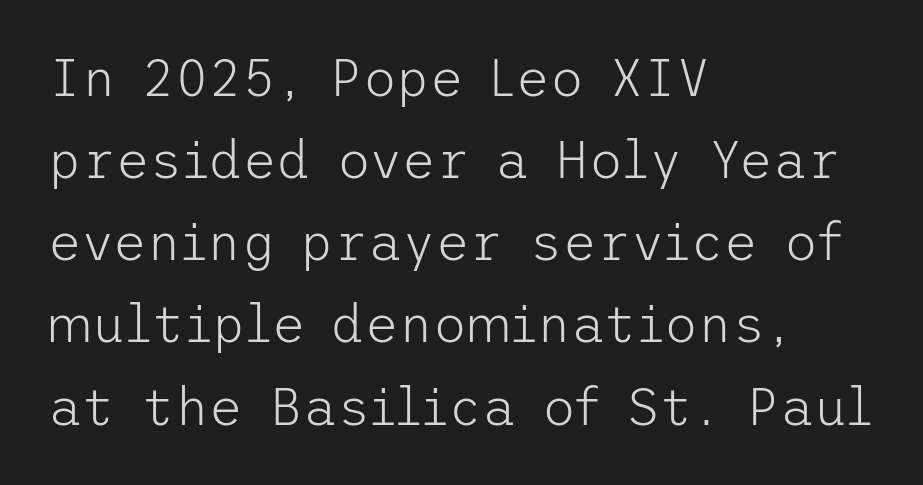
{"serif": "no", "italic": "no", "bold": "no", "weight": "light", "width": "normal", "stroke_contrast": "low", "x_height": "medium", "underline": "no", "align": "left", "line_spacing": "normal", "line_spacing_ratio": 1.58, "letter_spacing": "normal", "letter_spacing_em": 0.0, "glyph_px": 52}
